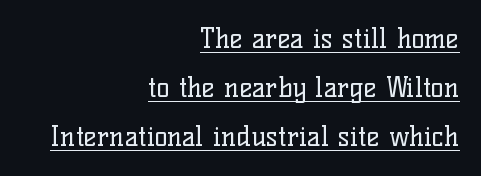
{"italic": "no", "bold": "no", "underline": "yes", "align": "right", "line_spacing_ratio": 1.82, "letter_spacing": "normal", "letter_spacing_em": 0.0, "glyph_px": 27}
